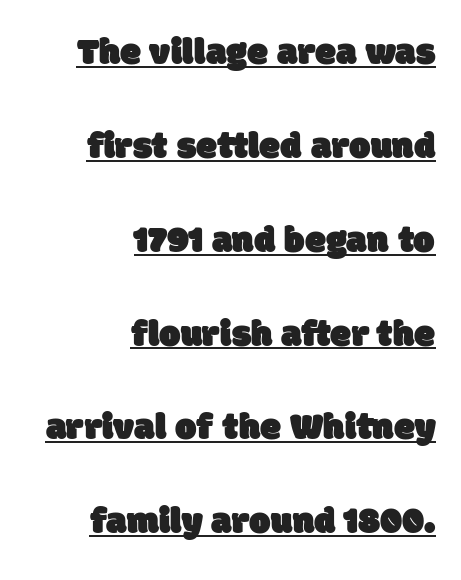
Visually the block forms a straight wall on the right and a jagged coastline on the left. Whoever set this chose breathing room over compactness in the vertical rhythm. Typographically, this falls in the sans-serif category. Is this a fixed-width face? No — the glyphs have proportional, varying widths. The words here are underlined.
